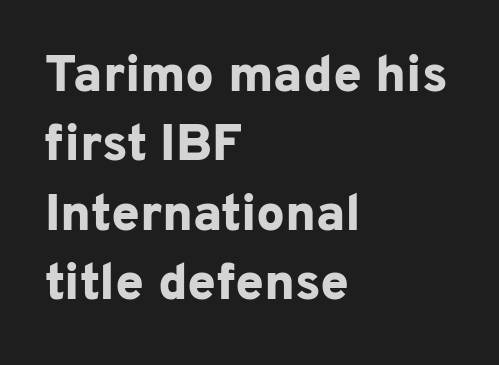
The image shows 51 px bold sans-serif type, upright; set left-aligned, normal line spacing (1.36x), normal letter spacing, not underlined; low stroke contrast and a medium x-height.
